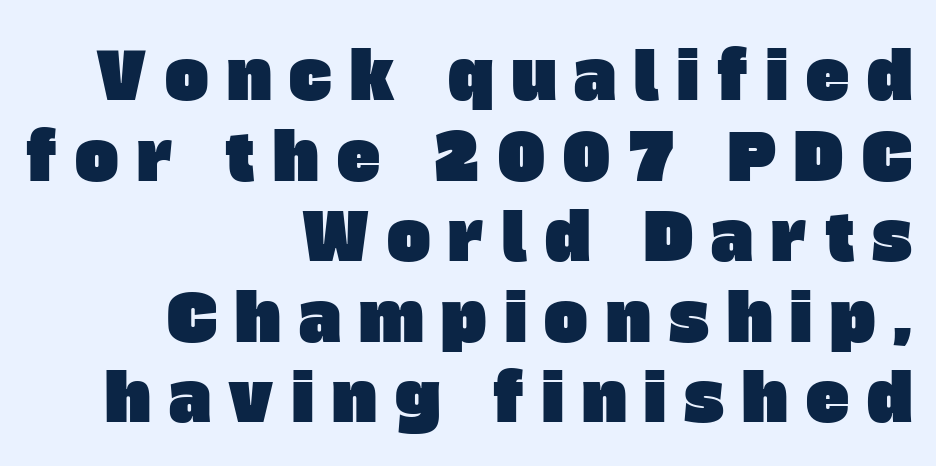
Q: Is the typeface a serif or a sans-serif typeface? A: Sans-serif.
Q: Is the text underlined? A: No.
Q: How is the paragraph aligned? A: Right-aligned.
Q: Is the spacing between letters normal or unusually wide? A: Unusually wide.
Q: Width (condensed, normal, or wide)? A: Normal.
Q: Stroke contrast? A: Low.
Q: x-height? A: Large.
Q: Monospaced? A: No.
